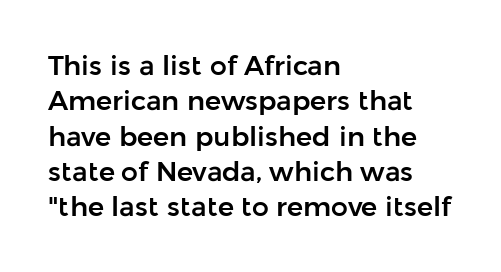
{"italic": "no", "underline": "no", "align": "left", "line_spacing": "normal", "line_spacing_ratio": 1.31, "letter_spacing": "normal", "letter_spacing_em": 0.0, "glyph_px": 27}
